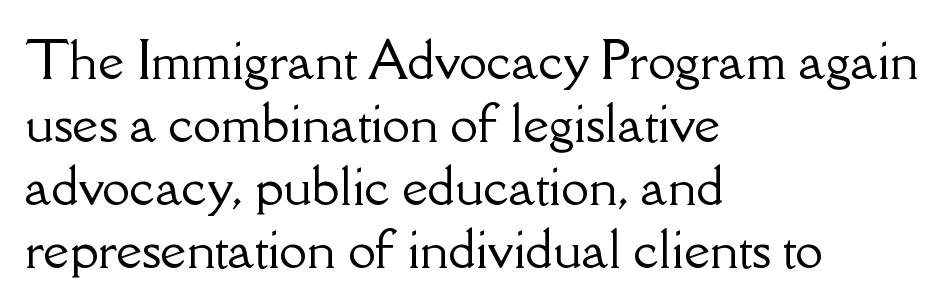
The image shows 50 px serif type, upright; set left-aligned, normal line spacing (1.26x), normal letter spacing, not underlined; low stroke contrast and a small x-height.
